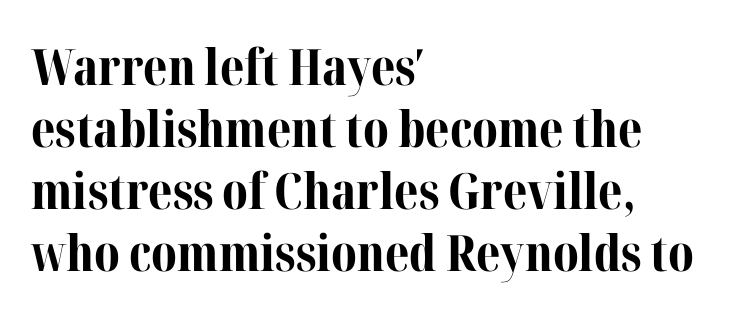
Character widths vary here, with narrow letters taking less room than wide ones. Tracking here is standard; glyphs follow each other at the usual distance. Left-aligned paragraph, ragged on the right. A roman cut, with each character standing at attention.
